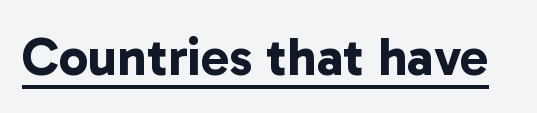
Does the type have serifs? No, each stem ends abruptly. A typesetter would call this proportional, since set widths differ per character. Each glyph is drawn with heavy, bold strokes. Each word holds together tightly as a unit, with standard inter-letter gaps.
